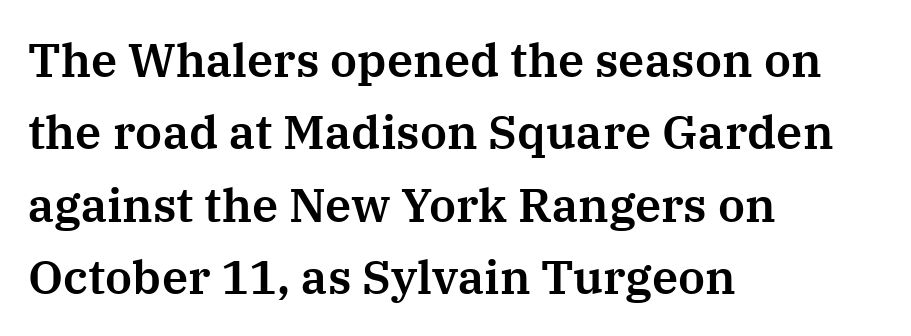
The image shows 47 px serif type, upright; set left-aligned, normal line spacing (1.54x), normal letter spacing, not underlined; medium stroke contrast and a medium x-height.
